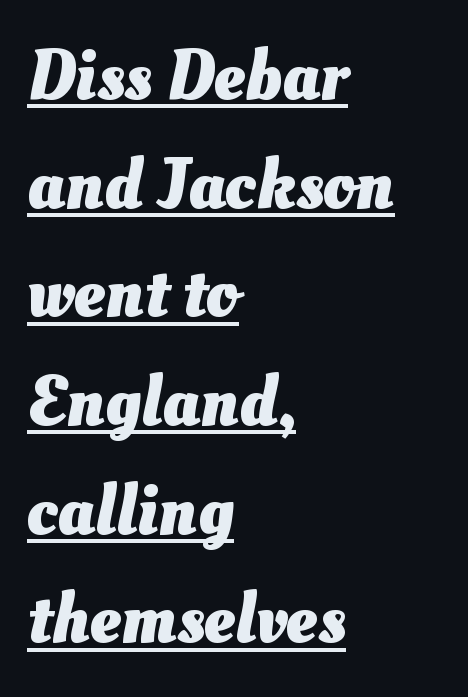
{"bold": "yes", "weight": "heavy", "width": "normal", "stroke_contrast": "medium", "x_height": "small", "monospaced": "no", "underline": "yes", "align": "left", "line_spacing": "normal", "line_spacing_ratio": 1.53, "letter_spacing": "normal", "letter_spacing_em": 0.0, "glyph_px": 71}
